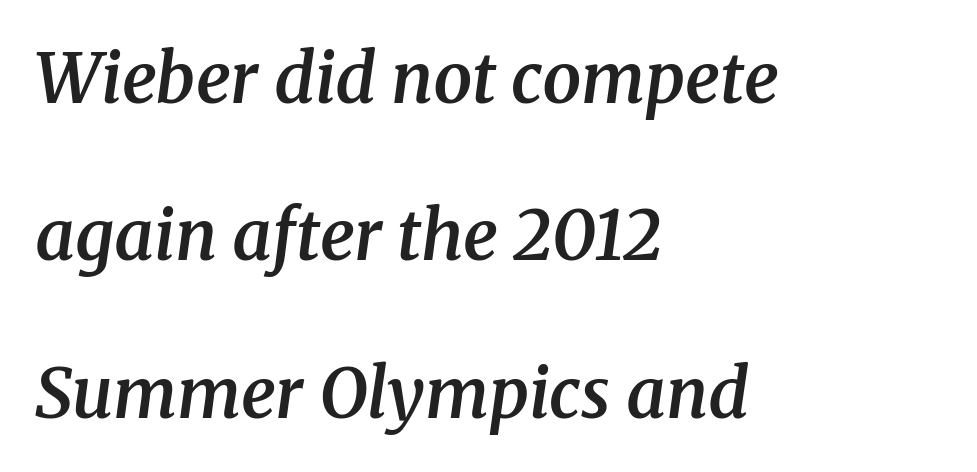
Q: Is the text bold? A: Semi-bold.
Q: Is the text italic (slanted)? A: Yes, it leans right by about 8 degrees.
Q: Is the typeface a serif or a sans-serif typeface? A: Serif.
Q: Is the text underlined? A: No.
Q: How is the paragraph aligned? A: Left-aligned.
Q: Is the spacing between letters normal or unusually wide? A: Normal.
Q: Is the spacing between lines tight, normal or loose? A: Loose.
Q: Width (condensed, normal, or wide)? A: Normal.
Q: Stroke contrast? A: Medium.
Q: x-height? A: Medium.
Q: Monospaced? A: No.
